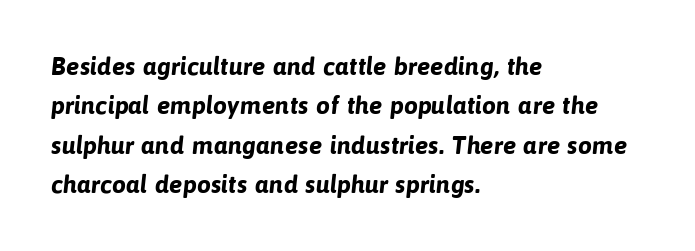
{"bold": "yes", "underline": "no", "align": "left", "line_spacing": "normal", "line_spacing_ratio": 1.58, "letter_spacing": "normal", "letter_spacing_em": 0.0, "glyph_px": 25}
